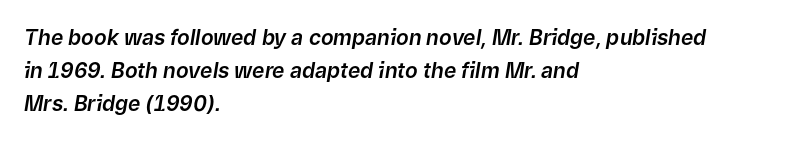
The image shows 21 px text type, italic (leaning right); set left-aligned, normal line spacing (1.58x), normal letter spacing, not underlined.
